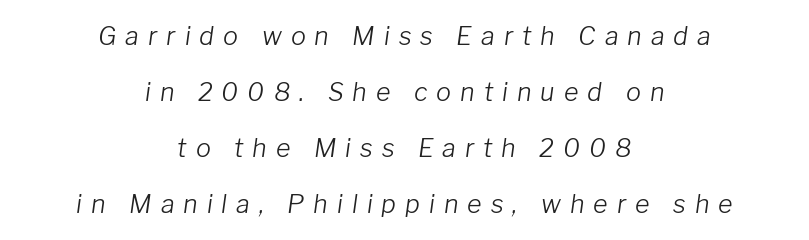
Q: Is the text bold? A: No.
Q: Is the text italic (slanted)? A: Yes, it leans right by about 8 degrees.
Q: Is the text underlined? A: No.
Q: How is the paragraph aligned? A: Centered.
Q: Is the spacing between letters normal or unusually wide? A: Unusually wide.
Q: Is the spacing between lines tight, normal or loose? A: Loose.
